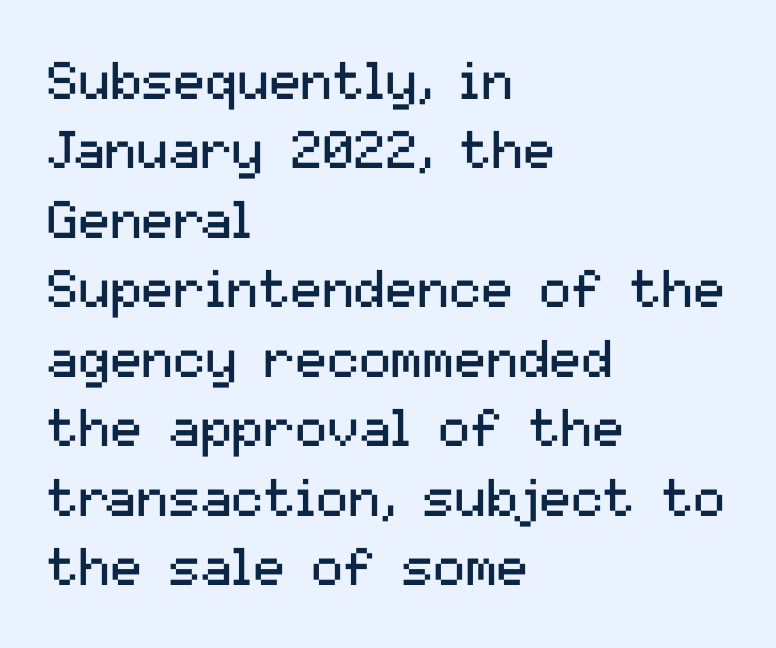
Upright lettering throughout. Stroke thickness stays within the range of a standard reading face or lighter. The face used here is a sans, in the tradition of grotesques and geometrics. This rendering features lettering with no underline. The paragraph shown leans on its left margin. The space between consecutive lines is moderate.
